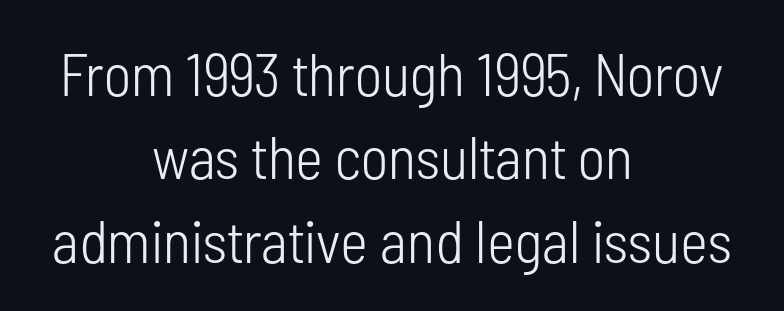
{"serif": "no", "italic": "no", "bold": "no", "weight": "light", "width": "condensed", "stroke_contrast": "low", "x_height": "medium", "monospaced": "no", "underline": "no", "align": "center", "line_spacing": "normal", "line_spacing_ratio": 1.39, "letter_spacing": "normal", "letter_spacing_em": 0.0, "glyph_px": 60}
